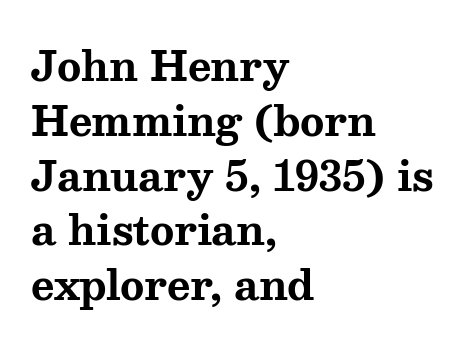
Q: Is the text bold? A: Yes.
Q: Is the text italic (slanted)? A: No, it is upright.
Q: Is the typeface a serif or a sans-serif typeface? A: Serif.
Q: Is the text underlined? A: No.
Q: How is the paragraph aligned? A: Left-aligned.
Q: Is the spacing between letters normal or unusually wide? A: Normal.
Q: Is the spacing between lines tight, normal or loose? A: Normal.
Q: Width (condensed, normal, or wide)? A: Wide.
Q: Stroke contrast? A: Medium.
Q: x-height? A: Medium.
Q: Monospaced? A: No.
